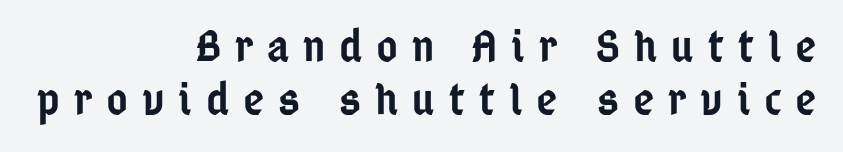
The letters advance in unequal steps, a hallmark of proportional type. The glyphs in this specimen are sans serif. Each word looks stretched out because of the extra space between its letters. It's the straight-up-and-down kind of type. A typesetter would call this leading minimal, almost set solid.
